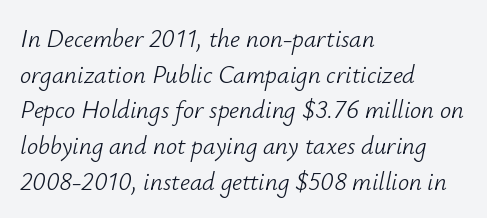
Inter-character spacing is left at the font's built-in metrics. The passage shown stacks its lines at a standard gap. Posture: slanted. Underlining? Definitely not there. One-word summary of the alignment: left.
